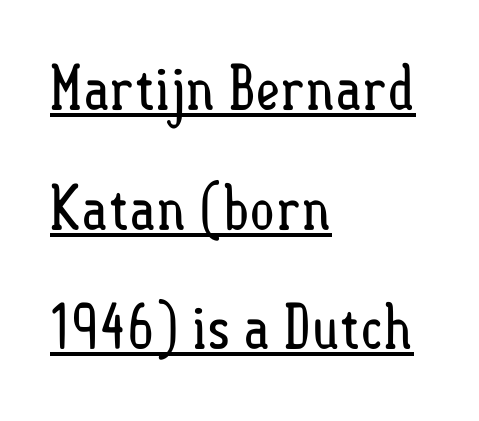
The image shows 61 px regular-weight, condensed type, upright; set left-aligned, loose line spacing (1.96x), normal letter spacing, underlined; low stroke contrast and a small x-height.
